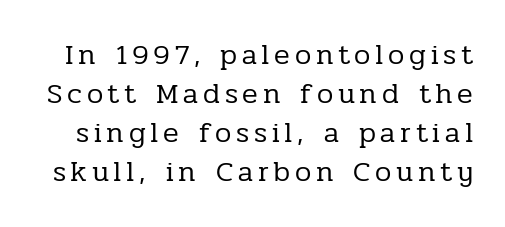
Posture: upright roman. The passage shown stacks its lines at a standard gap. The font sits on the lighter half of the weight spectrum, regular included. Descenders hang freely into open space. Proportional: the letters do not fall into vertical columns. Examine the stroke ends and you'll spot serifs.
